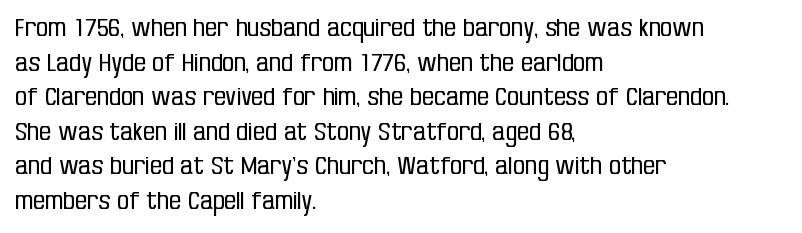
{"italic": "no", "bold": "no", "underline": "no", "align": "left", "line_spacing": "normal", "line_spacing_ratio": 1.44, "letter_spacing": "normal", "letter_spacing_em": 0.0, "glyph_px": 24}
